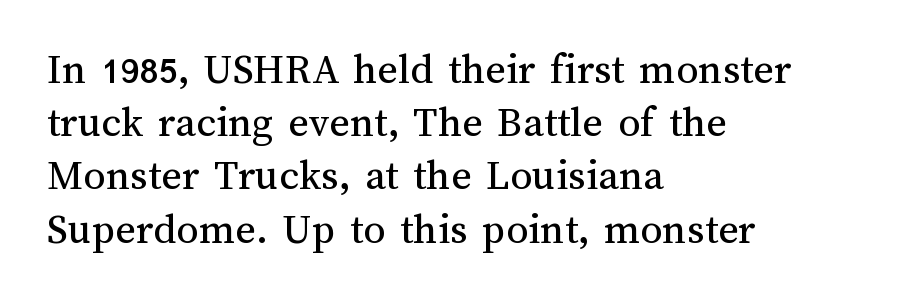
Q: Is the text bold? A: No.
Q: Is the text italic (slanted)? A: No, it is upright.
Q: Is the text underlined? A: No.
Q: How is the paragraph aligned? A: Left-aligned.
Q: Is the spacing between letters normal or unusually wide? A: Normal.
Q: Width (condensed, normal, or wide)? A: Normal.
Q: Stroke contrast? A: Medium.
Q: x-height? A: Medium.
Q: Monospaced? A: No.
